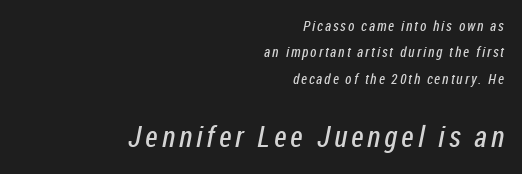
The image shows 29 px regular-weight, condensed sans-serif type; set right-aligned, line spacing 1.88x, not underlined; the second (bottom) block is 2.07x larger; low stroke contrast and a medium x-height.
